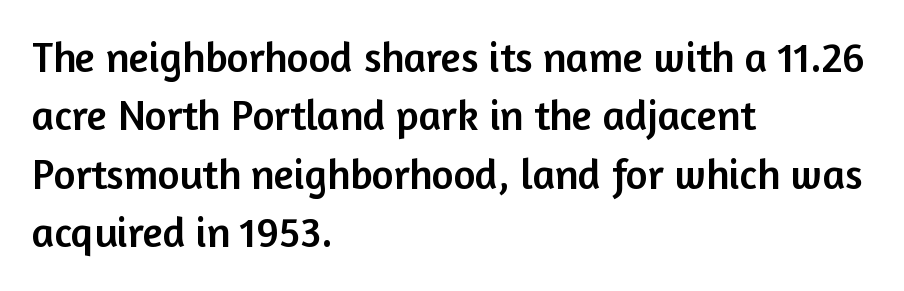
The font's upright variant was chosen for this text. The letterforms sit shoulder to shoulder at normal distance. A clean baseline with only descenders dipping below it. Is this a fixed-width face? No — the glyphs have proportional, varying widths.
